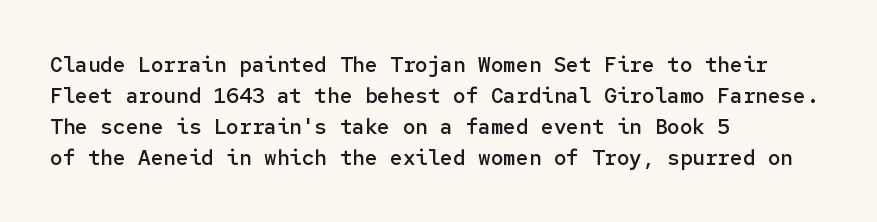
{"italic": "no", "bold": "semi", "underline": "no", "align": "left", "line_spacing": "normal", "line_spacing_ratio": 1.47, "letter_spacing": "normal", "letter_spacing_em": 0.0, "glyph_px": 21}
